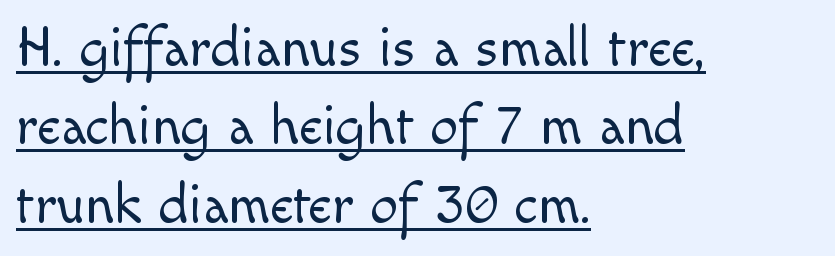
Observe the ordinary spacing: letters are neighbours, not strangers. Check the space under the baseline: a stroke is drawn there. The passage is arranged the way most books set body copy — flush left. Posture: straight, roman, zero tilt. This sample has the flowing, uneven cadence of proportional lettering. Notice how descenders clear the ascenders below comfortably — that's standard leading.
